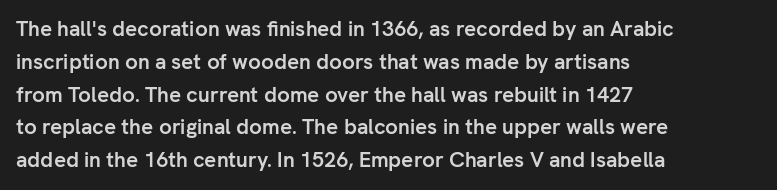
The image shows 21 px bold type, upright; set left-aligned, normal line spacing (1.56x), normal letter spacing, not underlined.
